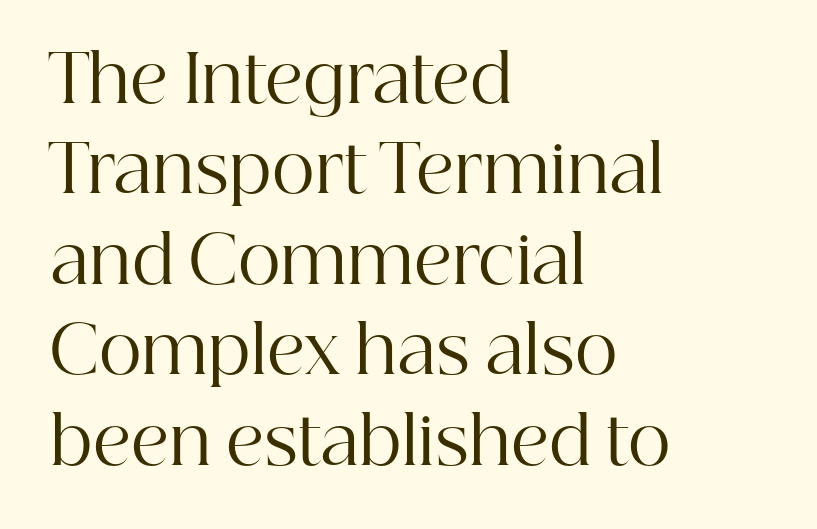
Note the varied advance widths — an 'i' is clearly narrower than an 'm'. There is no visible air inserted between adjacent glyphs. A quiet, ordinary-to-light weight characterises the typeface. Type without underlining. Nope, not italic — everything's standing straight. Horizontal alignment here is leftward, the default for most running prose.
